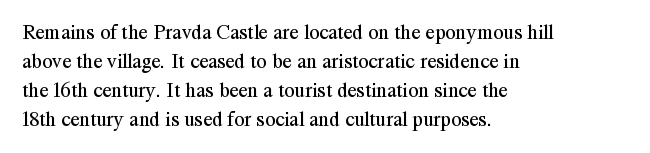
Letters rest on an invisible, unmarked baseline. Heaviness? Minimal to ordinary, like unemphasized prose. The rendering anchors every line to the left-hand side. The line-height multiplier appears to be the usual default.
